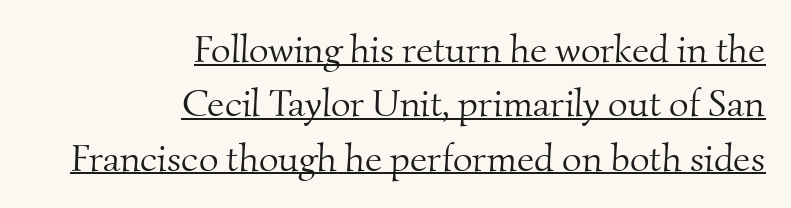
The image shows 38 px light serif type; set right-aligned, normal line spacing (1.43x), normal letter spacing, underlined; medium stroke contrast and a small x-height.
